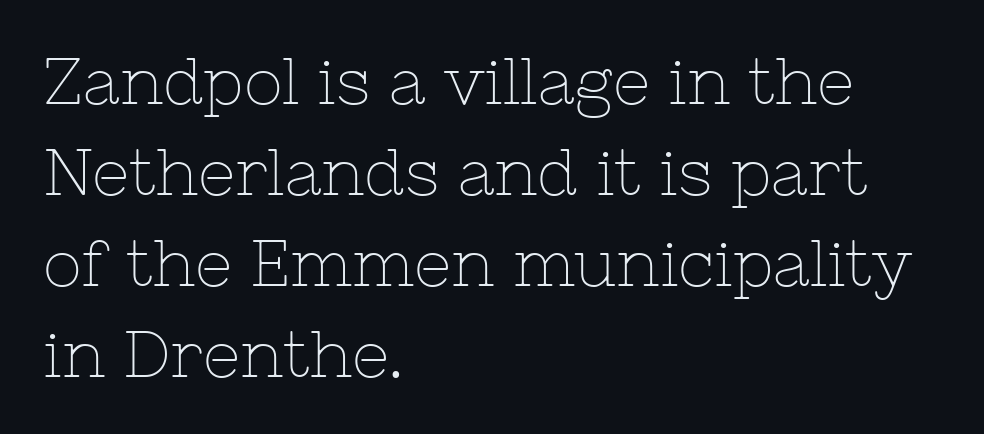
{"serif": "yes", "italic": "no", "bold": "no", "weight": "thin", "width": "normal", "stroke_contrast": "low", "x_height": "medium", "monospaced": "no", "underline": "no", "align": "left", "line_spacing": "normal", "line_spacing_ratio": 1.4, "letter_spacing": "normal", "letter_spacing_em": 0.0, "glyph_px": 65}
